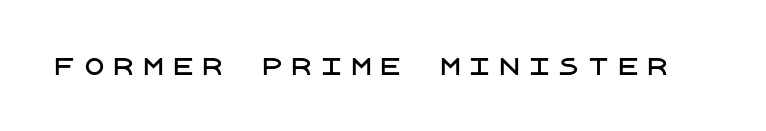
The image shows 23 px text type, upright; set unusually wide letter spacing (+0.29 em), not underlined.
